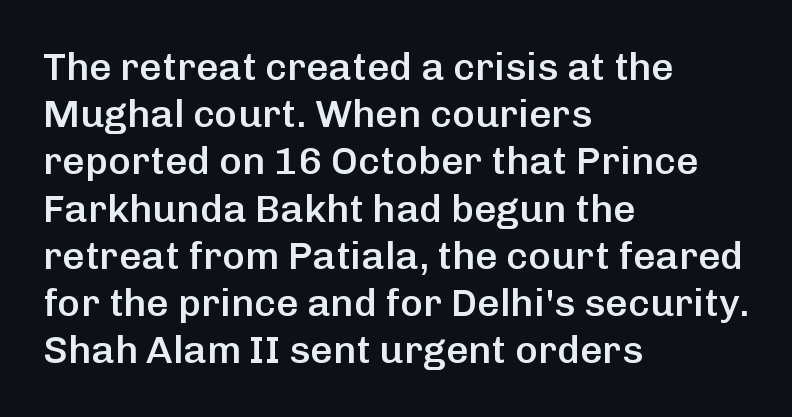
Q: Is the text bold? A: Semi-bold.
Q: Is the text italic (slanted)? A: No, it is upright.
Q: Is the typeface a serif or a sans-serif typeface? A: Sans-serif.
Q: Is the text underlined? A: No.
Q: How is the paragraph aligned? A: Left-aligned.
Q: Is the spacing between letters normal or unusually wide? A: Normal.
Q: Width (condensed, normal, or wide)? A: Normal.
Q: Stroke contrast? A: Low.
Q: x-height? A: Medium.
Q: Monospaced? A: No.
